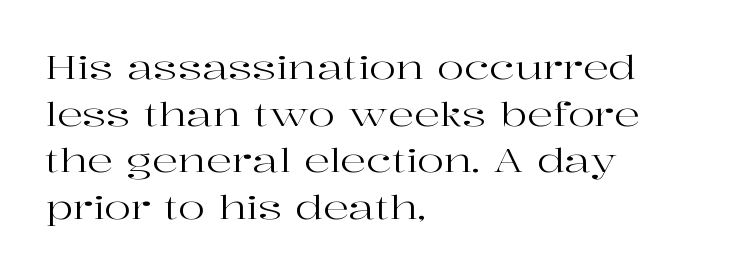
{"serif": "yes", "italic": "no", "bold": "no", "weight": "regular", "width": "wide", "stroke_contrast": "high", "x_height": "medium", "monospaced": "no", "underline": "no", "align": "left", "line_spacing": "normal", "line_spacing_ratio": 1.46, "letter_spacing": "normal", "letter_spacing_em": 0.0, "glyph_px": 32}
